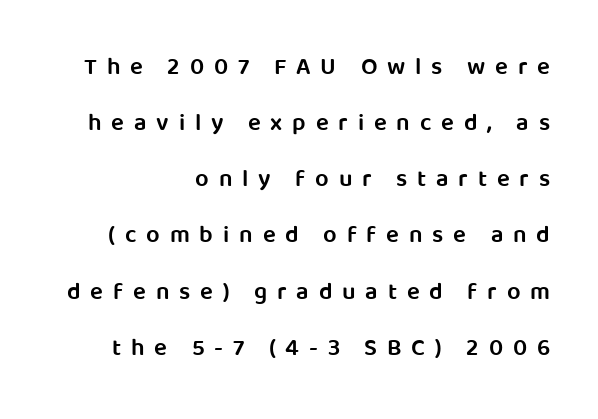
{"italic": "no", "bold": "semi", "underline": "no", "align": "right", "line_spacing": "loose", "line_spacing_ratio": 2.34, "letter_spacing": "wide", "letter_spacing_em": 0.41, "glyph_px": 24}
